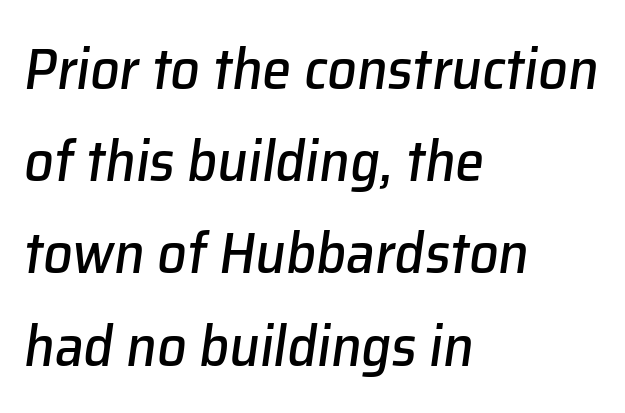
Q: Is the text italic (slanted)? A: Yes, it leans right by about 8 degrees.
Q: Is the text underlined? A: No.
Q: How is the paragraph aligned? A: Left-aligned.
Q: Is the spacing between letters normal or unusually wide? A: Normal.
Q: Is the spacing between lines tight, normal or loose? A: Normal.
Q: Width (condensed, normal, or wide)? A: Normal.
Q: Stroke contrast? A: Low.
Q: x-height? A: Medium.
Q: Monospaced? A: No.
